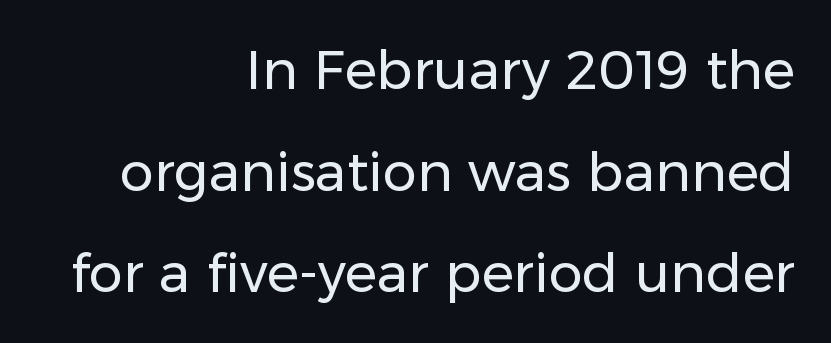
Q: Is the text bold? A: No.
Q: Is the text italic (slanted)? A: No, it is upright.
Q: Is the typeface a serif or a sans-serif typeface? A: Sans-serif.
Q: Is the text underlined? A: No.
Q: How is the paragraph aligned? A: Right-aligned.
Q: Is the spacing between letters normal or unusually wide? A: Normal.
Q: Width (condensed, normal, or wide)? A: Normal.
Q: Stroke contrast? A: Low.
Q: x-height? A: Medium.
Q: Monospaced? A: No.
